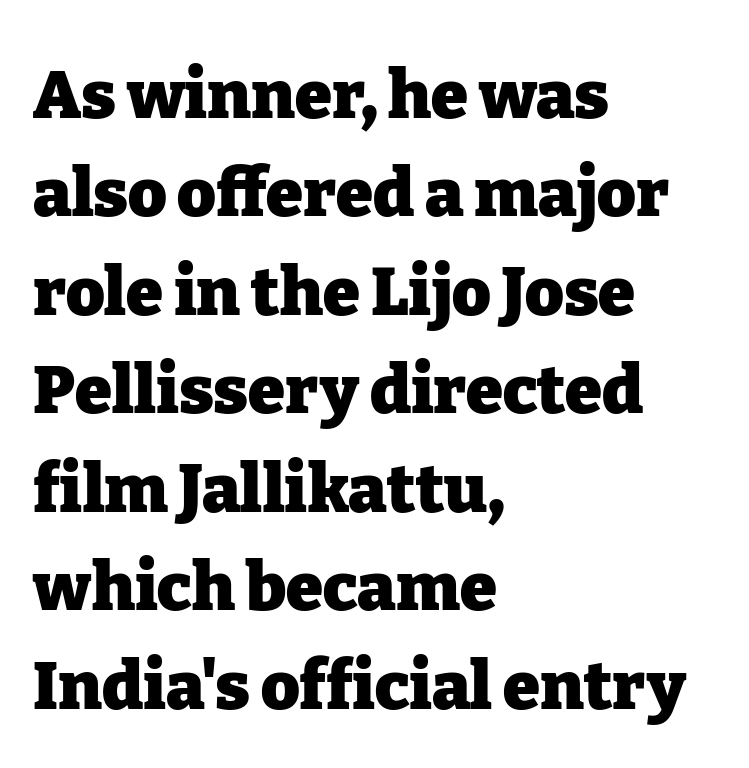
Plenty of ink on the page — the face is bold. Line spacing here is normal. Spacing verdict: proportional, widths tailored to each character. Observe the ordinary spacing: letters are neighbours, not strangers. Upright lettering throughout. Look at the bottom of the vertical strokes: they flare into serifs here.
